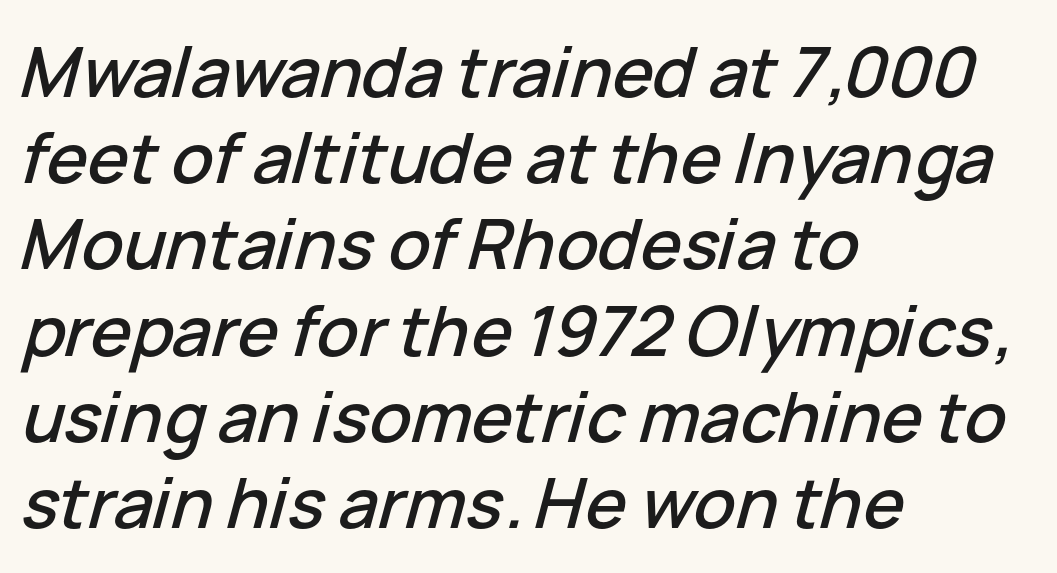
Each row of text sits above clean, open space. Does the copy run flush right? No — it runs flush left. Is this a fixed-width face? No — the glyphs have proportional, varying widths. The letters are slanted; this is an italic face. Inter-character spacing is left at the font's built-in metrics.
